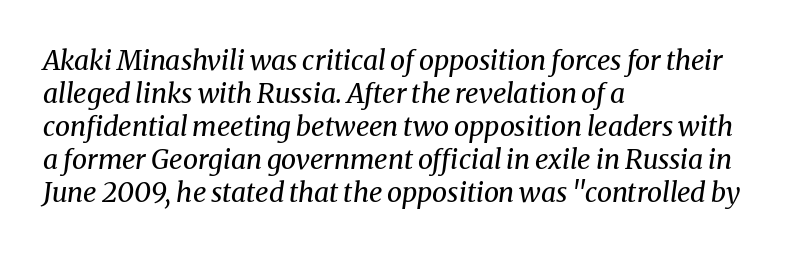
This is oblique type, the kind used for emphasis or titles. Look at the tracking — it's just the regular setting, nothing added. Any mark beneath the type? The region is blank. If you drew a ruler down the left edge, every line would touch it. Ink coverage per letter is moderate at most.
